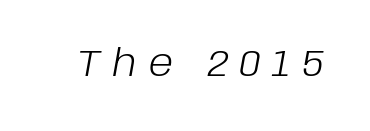
Q: Is the text bold? A: No.
Q: Is the text italic (slanted)? A: Yes, it leans right by about 10 degrees.
Q: Is the text underlined? A: No.
Q: Is the spacing between letters normal or unusually wide? A: Unusually wide.
Q: Width (condensed, normal, or wide)? A: Normal.
Q: Stroke contrast? A: Low.
Q: x-height? A: Large.
Q: Monospaced? A: No.
